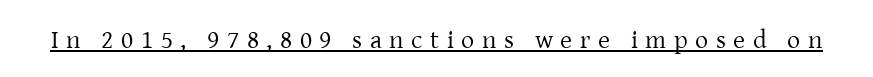
{"italic": "no", "bold": "no", "underline": "yes", "letter_spacing": "wide", "letter_spacing_em": 0.29, "glyph_px": 26}
